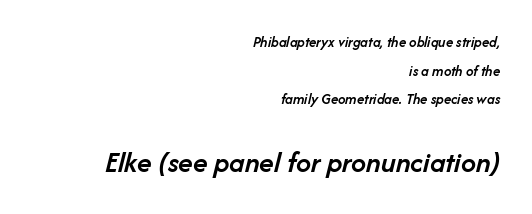
{"italic": "yes", "lean": "right", "slant_degrees": 14, "bold": "semi", "weight": "semibold", "width": "normal", "stroke_contrast": "low", "x_height": "medium", "monospaced": "no", "underline": "no", "align": "right", "line_spacing": "loose", "line_spacing_ratio": 1.91, "letter_spacing": "normal", "letter_spacing_em": 0.0, "larger_block": "second", "size_ratio": 2.0, "glyph_px": 30}
